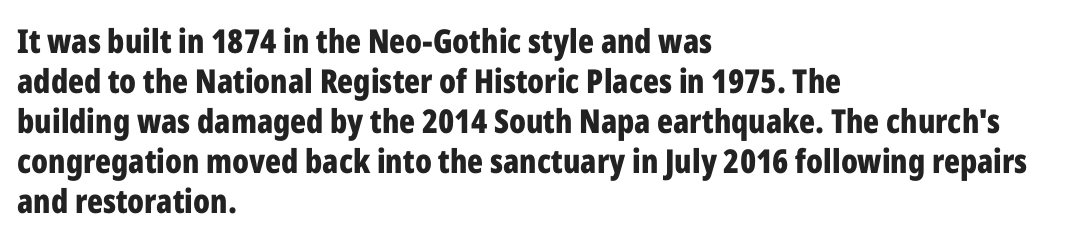
The image shows 33 px bold, condensed sans-serif type, upright; set left-aligned, line spacing 1.21x, normal letter spacing, not underlined; low stroke contrast and a medium x-height.
